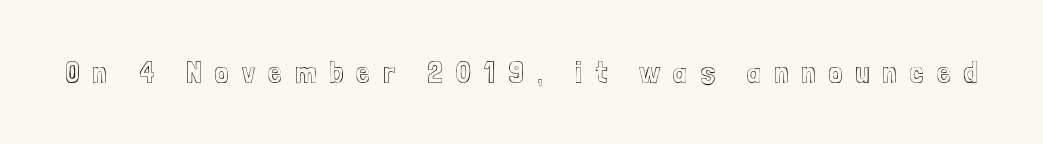
When letters stand straight like this, we call the style roman or upright. Observe the wide spacing: letters keep a clear distance from each other. You could not count columns in this text — the font is proportionally spaced. Descenders hang freely into open space.
